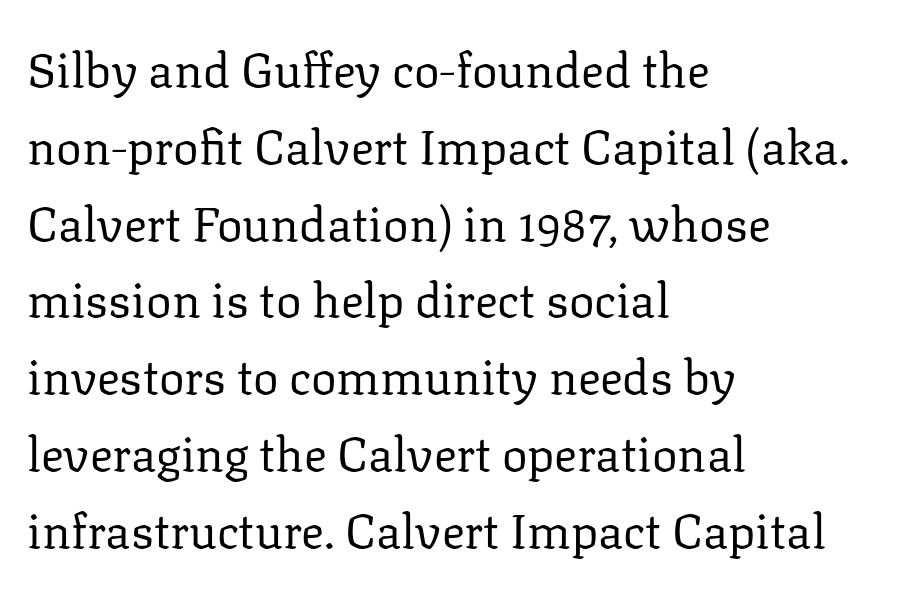
The weight tops out at a normal text grade. A clean baseline with only descenders dipping below it. These lines are composed in type with serifs. The ragged edge is on the right, which tells us the setting is flush left. Note the varied advance widths — an 'i' is clearly narrower than an 'm'. No italicization has been applied; the sample stays upright.
